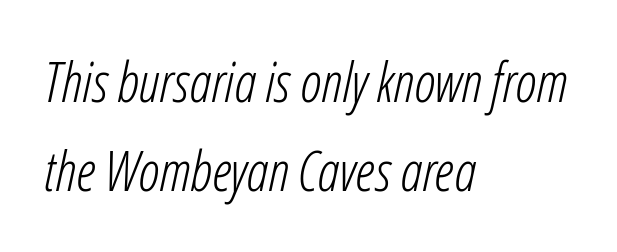
The image shows 55 px light, condensed type, italic (leaning right); set left-aligned, normal line spacing (1.62x), normal letter spacing, not underlined; low stroke contrast and a medium x-height.
